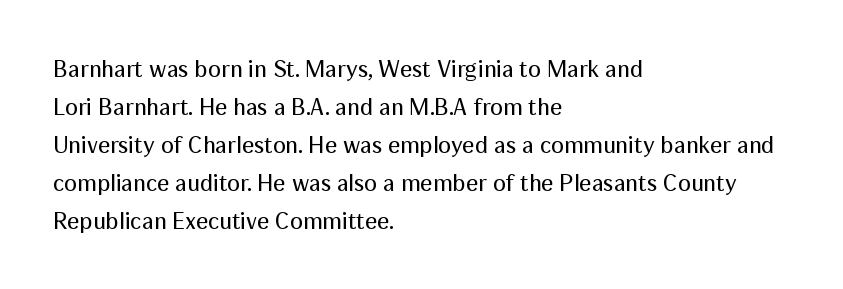
The image shows 24 px text type, upright; set left-aligned, normal line spacing (1.58x), normal letter spacing, not underlined.
